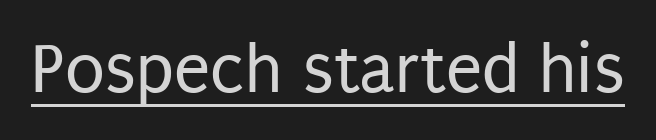
Q: Is the text bold? A: No.
Q: Is the text italic (slanted)? A: No, it is upright.
Q: Is the typeface a serif or a sans-serif typeface? A: Sans-serif.
Q: Is the text underlined? A: Yes.
Q: Is the spacing between letters normal or unusually wide? A: Normal.
Q: Width (condensed, normal, or wide)? A: Condensed.
Q: Stroke contrast? A: Low.
Q: x-height? A: Large.
Q: Monospaced? A: No.
